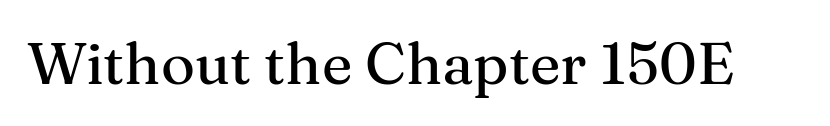
Q: Is the text italic (slanted)? A: No, it is upright.
Q: Is the typeface a serif or a sans-serif typeface? A: Serif.
Q: Is the text underlined? A: No.
Q: Is the spacing between letters normal or unusually wide? A: Normal.
Q: Width (condensed, normal, or wide)? A: Normal.
Q: Stroke contrast? A: Medium.
Q: x-height? A: Medium.
Q: Monospaced? A: No.
